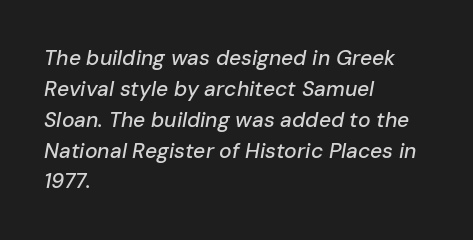
The font's italic variant was chosen for this text. Does extra space separate the letters? No, they use regular spacing. Beneath every word, the page is bare. The rag falls on the right side of this text block. The space between consecutive lines is moderate.
